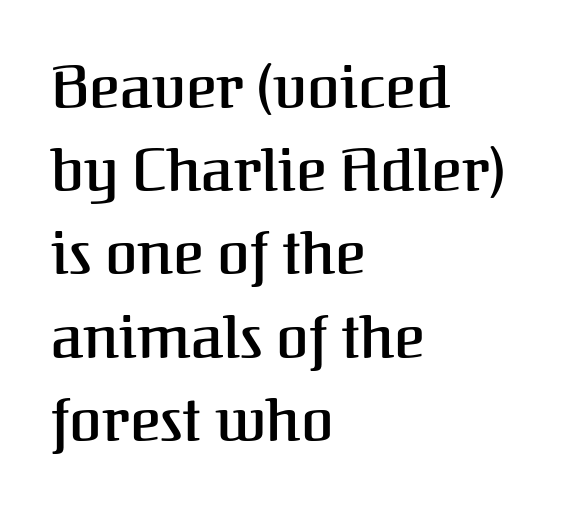
Q: Is the text italic (slanted)? A: No, it is upright.
Q: Is the typeface a serif or a sans-serif typeface? A: Serif.
Q: Is the text underlined? A: No.
Q: How is the paragraph aligned? A: Left-aligned.
Q: Is the spacing between letters normal or unusually wide? A: Normal.
Q: Is the spacing between lines tight, normal or loose? A: Normal.
Q: Width (condensed, normal, or wide)? A: Normal.
Q: Stroke contrast? A: Medium.
Q: x-height? A: Medium.
Q: Monospaced? A: No.
